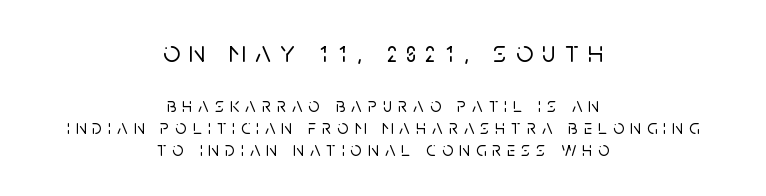
Q: Is the text italic (slanted)? A: No, it is upright.
Q: Is the typeface a serif or a sans-serif typeface? A: Sans-serif.
Q: Is the text underlined? A: No.
Q: How is the paragraph aligned? A: Centered.
Q: Is the spacing between letters normal or unusually wide? A: Unusually wide.
Q: Is the spacing between lines tight, normal or loose? A: Tight.
Q: Which block of text is set in a larger size, the first (top) or the second (bottom)? A: The first (top) one.
Q: Width (condensed, normal, or wide)? A: Normal.
Q: Stroke contrast? A: Low.
Q: x-height? A: Large.
Q: Monospaced? A: No.
